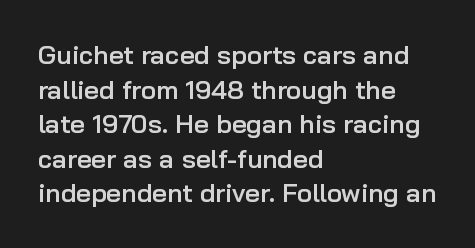
The glyphs have the mass of a demibold cut, below bold. Is the letter spacing exaggerated? No — it looks like the ordinary default. Which margin do the lines hug? The left one — the right edge is uneven. The rows are spaced the way most documents space them. Style check: upright. Has an underline been added? It has not.
